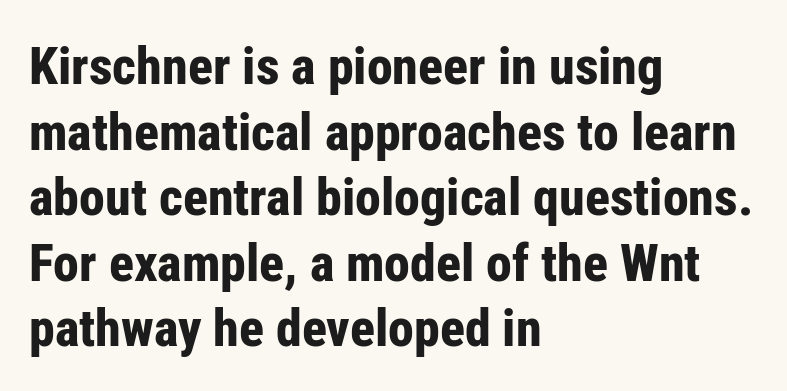
The image shows 52 px bold, condensed sans-serif type, upright; set left-aligned, normal line spacing (1.26x), normal letter spacing, not underlined; low stroke contrast and a medium x-height.
